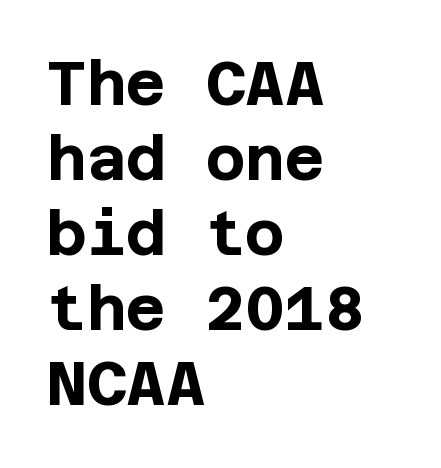
{"serif": "no", "italic": "no", "bold": "yes", "weight": "bold", "width": "normal", "stroke_contrast": "low", "x_height": "large", "underline": "no", "align": "left", "line_spacing_ratio": 1.23, "letter_spacing": "normal", "letter_spacing_em": 0.0, "glyph_px": 61}
